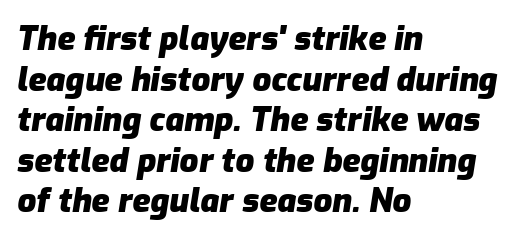
The image shows 33 px heavy type, italic (leaning right); set left-aligned, line spacing 1.23x, normal letter spacing, not underlined; low stroke contrast and a medium x-height.
